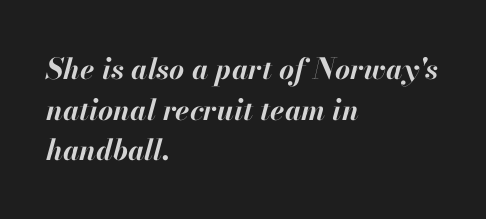
Q: Is the text bold? A: Yes.
Q: Is the text italic (slanted)? A: Yes, it leans right by about 13 degrees.
Q: Is the text underlined? A: No.
Q: How is the paragraph aligned? A: Left-aligned.
Q: Is the spacing between letters normal or unusually wide? A: Normal.
Q: Is the spacing between lines tight, normal or loose? A: Normal.
Q: Width (condensed, normal, or wide)? A: Normal.
Q: Stroke contrast? A: High.
Q: x-height? A: Small.
Q: Monospaced? A: No.
